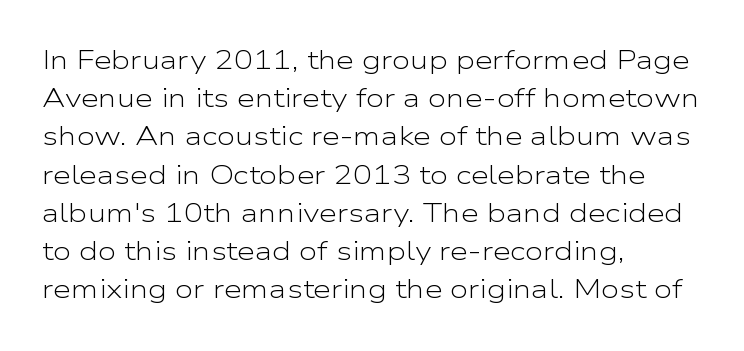
Q: Is the text bold? A: No.
Q: Is the text italic (slanted)? A: No, it is upright.
Q: Is the text underlined? A: No.
Q: How is the paragraph aligned? A: Left-aligned.
Q: Is the spacing between letters normal or unusually wide? A: Normal.
Q: Is the spacing between lines tight, normal or loose? A: Normal.
